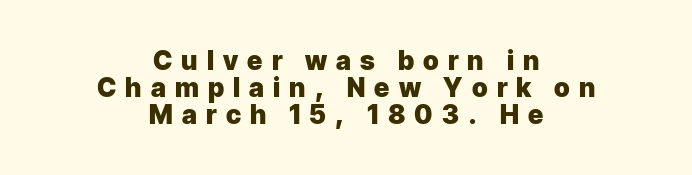
{"italic": "no", "bold": "yes", "underline": "no", "align": "center", "line_spacing": "tight", "line_spacing_ratio": 1.03, "letter_spacing": "wide", "letter_spacing_em": 0.35, "glyph_px": 26}
